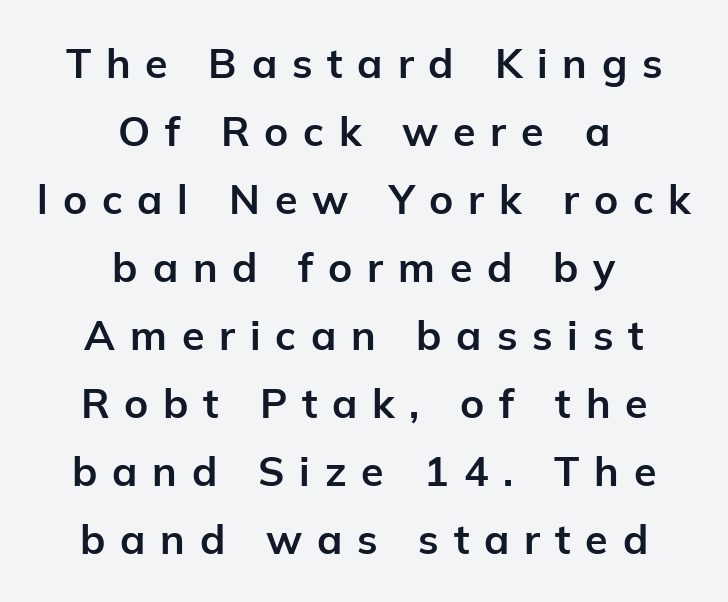
The image shows 41 px bold sans-serif type, upright; set centered, normal line spacing (1.66x), unusually wide letter spacing (+0.36 em), not underlined; low stroke contrast and a medium x-height.
